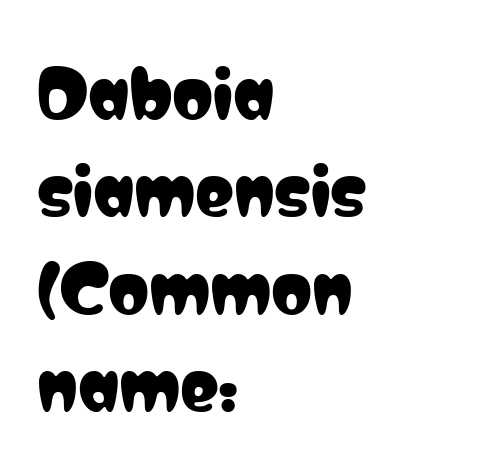
The image shows 65 px condensed sans-serif type, upright; set left-aligned, normal line spacing (1.5x), normal letter spacing, not underlined; low stroke contrast and a medium x-height.
